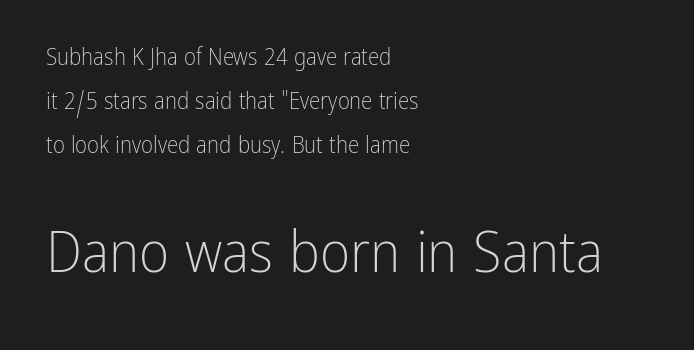
Q: Is the text bold? A: No.
Q: Is the text italic (slanted)? A: No, it is upright.
Q: Is the typeface a serif or a sans-serif typeface? A: Sans-serif.
Q: Is the text underlined? A: No.
Q: How is the paragraph aligned? A: Left-aligned.
Q: Is the spacing between letters normal or unusually wide? A: Normal.
Q: Is the spacing between lines tight, normal or loose? A: Loose.
Q: Which block of text is set in a larger size, the first (top) or the second (bottom)? A: The second (bottom) one.
Q: Width (condensed, normal, or wide)? A: Condensed.
Q: Stroke contrast? A: Low.
Q: x-height? A: Medium.
Q: Monospaced? A: No.
